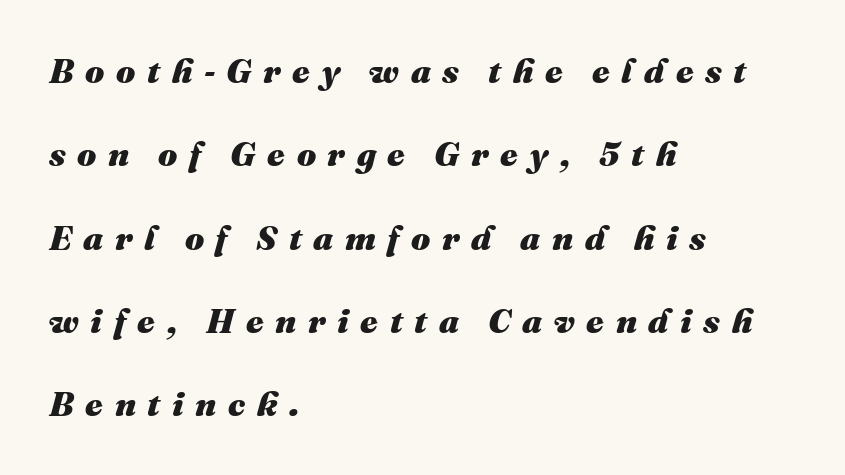
Q: Is the text bold? A: Yes.
Q: Is the text italic (slanted)? A: Yes, it leans right by about 16 degrees.
Q: Is the text underlined? A: No.
Q: How is the paragraph aligned? A: Left-aligned.
Q: Is the spacing between letters normal or unusually wide? A: Unusually wide.
Q: Is the spacing between lines tight, normal or loose? A: Loose.
Q: Width (condensed, normal, or wide)? A: Normal.
Q: Stroke contrast? A: Medium.
Q: x-height? A: Medium.
Q: Monospaced? A: No.
